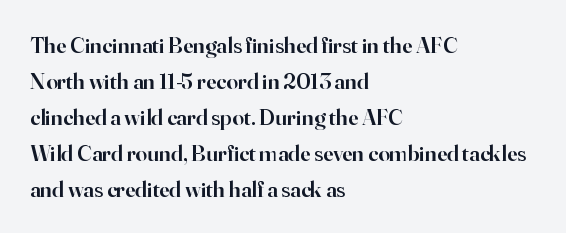
The image shows 23 px text type, upright; set left-aligned, normal line spacing (1.56x), normal letter spacing, not underlined.
